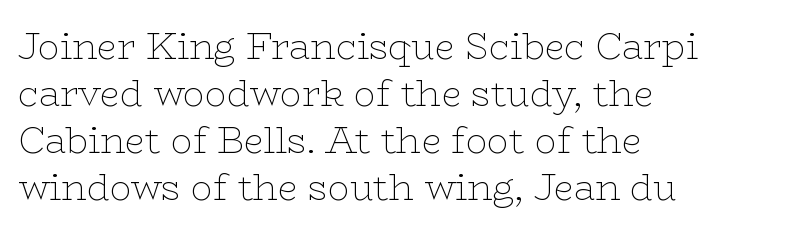
No extra tracking has been applied to these lines. In terms of letterform style, serifs are clearly present. Each stroke keeps to a modest, everyday thickness or less. Rule under the text: the space is simply empty. The passage is arranged the way most books set body copy — flush left.
